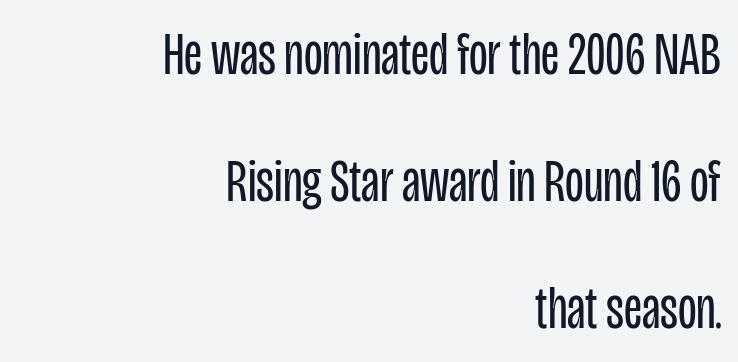
The image shows 61 px regular-weight, condensed sans-serif type, upright; set right-aligned, loose line spacing (2.08x), normal letter spacing, not underlined; low stroke contrast and a large x-height.
